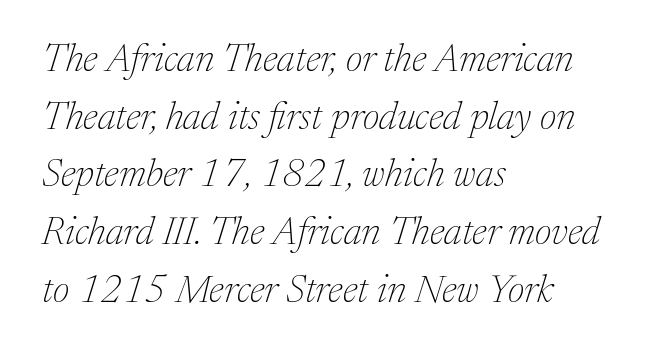
The image shows 39 px thin serif type, italic (leaning right); set left-aligned, normal line spacing (1.48x), normal letter spacing, not underlined; medium stroke contrast and a medium x-height.
